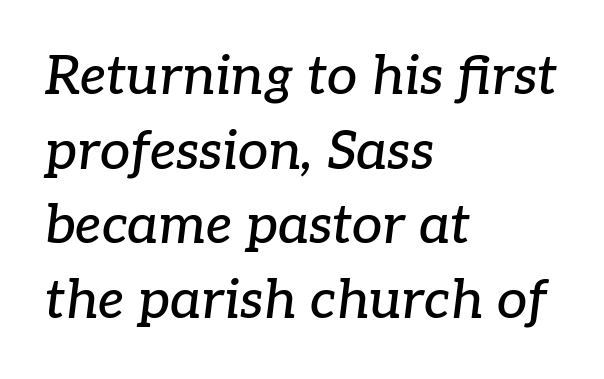
Q: Is the text italic (slanted)? A: Yes, it leans right by about 7 degrees.
Q: Is the typeface a serif or a sans-serif typeface? A: Serif.
Q: Is the text underlined? A: No.
Q: How is the paragraph aligned? A: Left-aligned.
Q: Is the spacing between letters normal or unusually wide? A: Normal.
Q: Is the spacing between lines tight, normal or loose? A: Normal.
Q: Width (condensed, normal, or wide)? A: Normal.
Q: Stroke contrast? A: Low.
Q: x-height? A: Medium.
Q: Monospaced? A: No.
